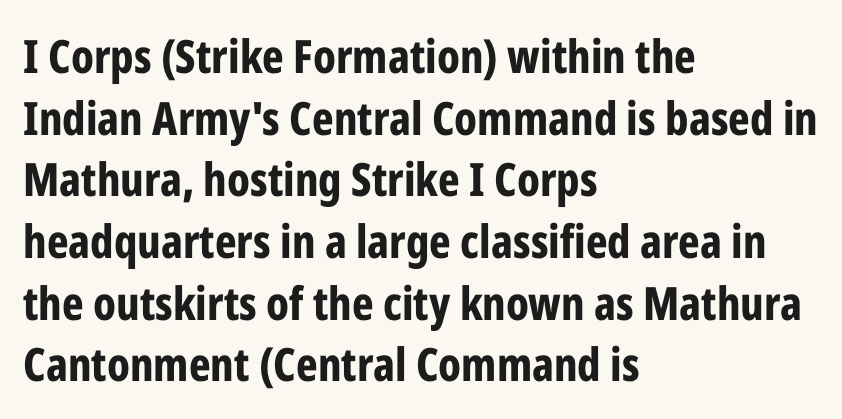
Q: Is the text bold? A: Yes.
Q: Is the text italic (slanted)? A: No, it is upright.
Q: Is the typeface a serif or a sans-serif typeface? A: Sans-serif.
Q: Is the text underlined? A: No.
Q: How is the paragraph aligned? A: Left-aligned.
Q: Is the spacing between letters normal or unusually wide? A: Normal.
Q: Is the spacing between lines tight, normal or loose? A: Normal.
Q: Width (condensed, normal, or wide)? A: Condensed.
Q: Stroke contrast? A: Low.
Q: x-height? A: Medium.
Q: Monospaced? A: No.
